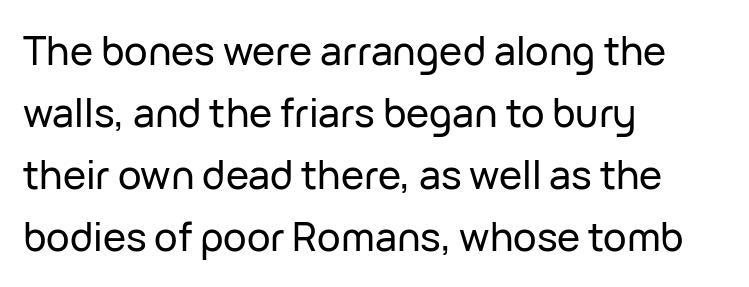
The gaps between neighbouring characters are ordinary and unremarkable. The lines in this sample share a left origin and differ only in where they stop. You could not count columns in this text — the font is proportionally spaced. The space between consecutive lines is moderate. Descenders are the only things crossing below the line. The lettering holds an erect, upright posture throughout.
